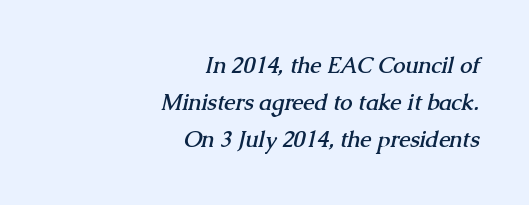
A clean baseline with only descenders dipping below it. A student would call this right alignment; a typographer would say flush right, rag left. These words are printed bold, with thick strokes throughout. Look at the tracking — it's just the regular setting, nothing added. Students, observe: this is what conventionally led text looks like.
